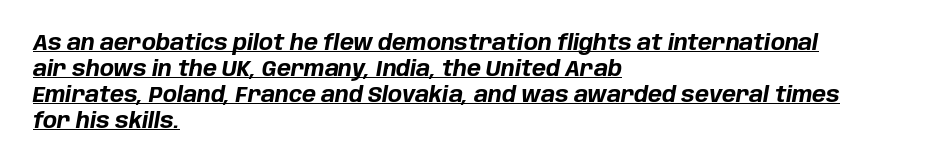
{"italic": "yes", "lean": "right", "slant_degrees": 10, "bold": "yes", "underline": "yes", "align": "left", "line_spacing_ratio": 1.24, "letter_spacing": "normal", "letter_spacing_em": 0.0, "glyph_px": 21}
